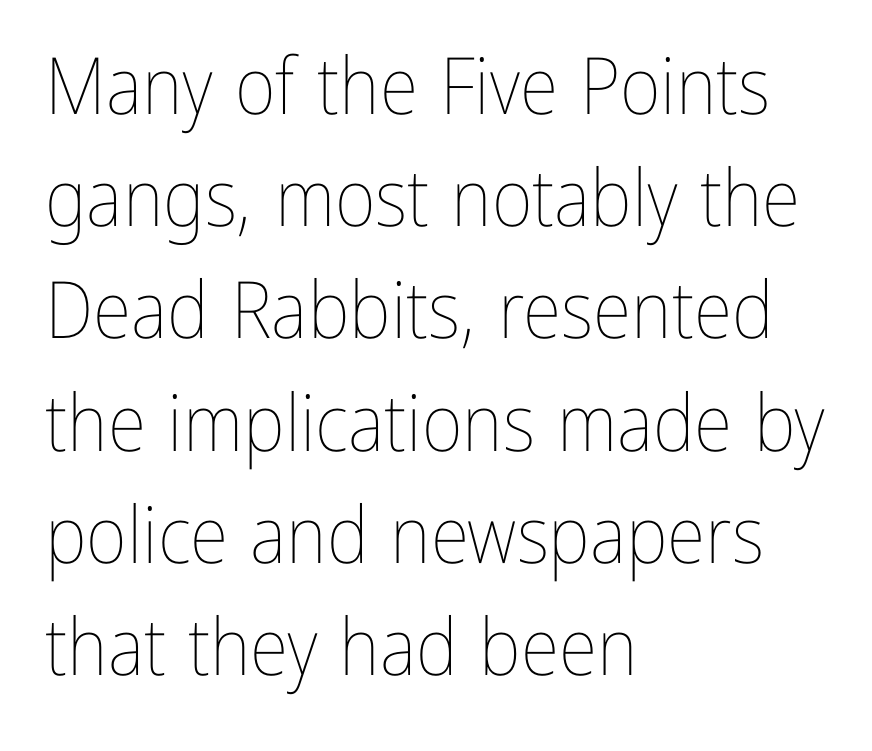
{"italic": "no", "bold": "no", "weight": "thin", "width": "condensed", "stroke_contrast": "low", "x_height": "medium", "monospaced": "no", "underline": "no", "align": "left", "line_spacing": "normal", "line_spacing_ratio": 1.42, "letter_spacing": "normal", "letter_spacing_em": 0.0, "glyph_px": 79}
